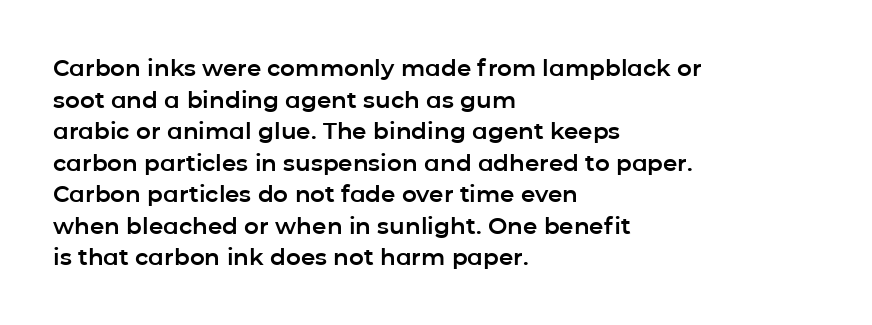
The image shows 23 px text type, upright; set left-aligned, normal line spacing (1.37x), normal letter spacing, not underlined.
